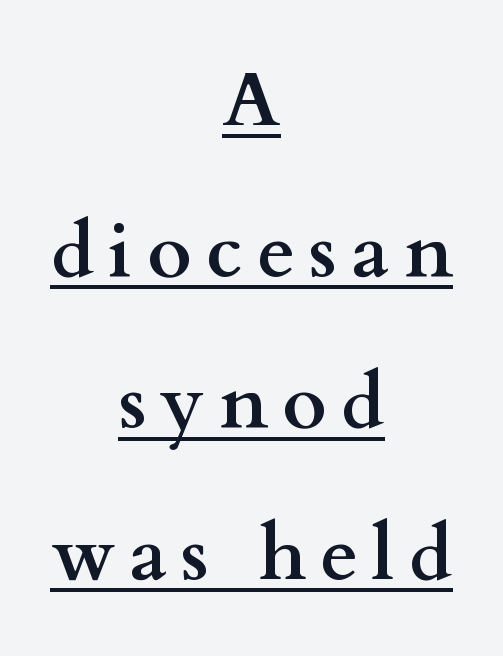
Students, observe: this is what heavily led, spacious text looks like. Character widths vary here, with narrow letters taking less room than wide ones. Quick note: underline on. These lines stack symmetrically, like a column narrowing and widening about its center. In terms of weight, the rendering is a true, heavy bold.
